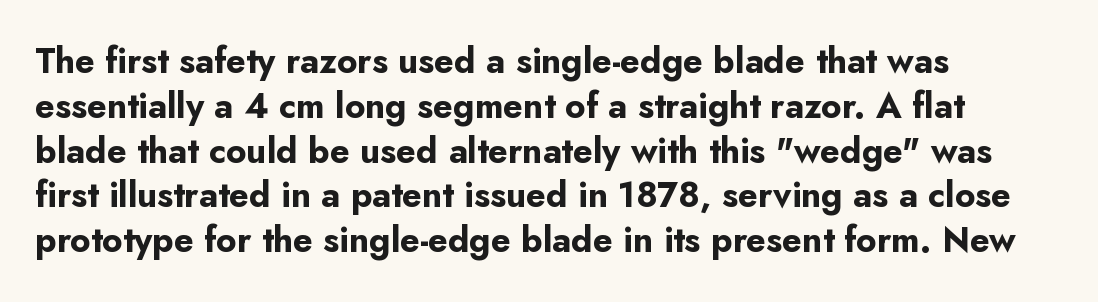
{"serif": "no", "italic": "no", "bold": "yes", "weight": "bold", "width": "normal", "stroke_contrast": "low", "x_height": "small", "monospaced": "no", "underline": "no", "align": "left", "line_spacing": "normal", "line_spacing_ratio": 1.28, "letter_spacing": "normal", "letter_spacing_em": 0.0, "glyph_px": 35}
